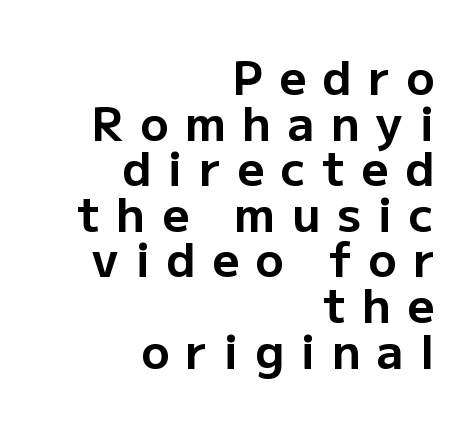
If you drew a ruler down the right edge, every line would touch it. Summary of weight: heavy, a full bold. The line texture is sparse and dotted thanks to wide tracking. The specimen omits any rule beneath the text block's lines.
